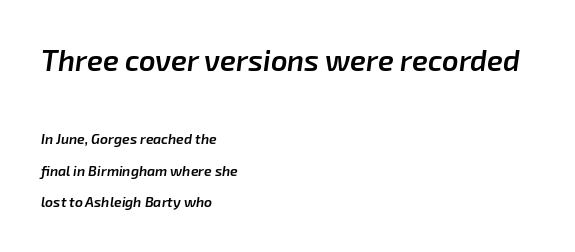
The image shows 29 px semibold type, italic (leaning right); set left-aligned, loose line spacing (2.25x), normal letter spacing, not underlined; the first (top) block is 2.07x larger; low stroke contrast and a medium x-height.
